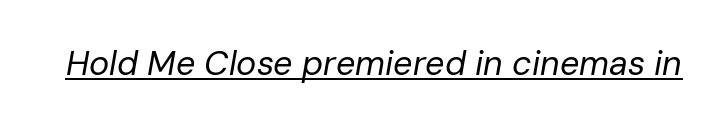
Q: Is the text bold? A: No.
Q: Is the text italic (slanted)? A: Yes, it leans right by about 10 degrees.
Q: Is the text underlined? A: Yes.
Q: Is the spacing between letters normal or unusually wide? A: Normal.
Q: Width (condensed, normal, or wide)? A: Normal.
Q: Stroke contrast? A: Low.
Q: x-height? A: Medium.
Q: Monospaced? A: No.
